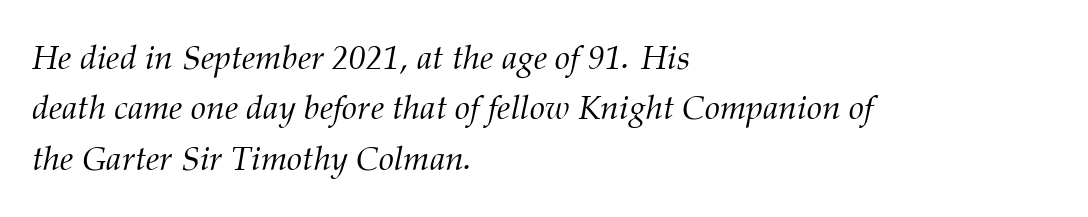
{"serif": "yes", "italic": "yes", "lean": "right", "slant_degrees": 12, "bold": "no", "weight": "light", "width": "normal", "stroke_contrast": "medium", "x_height": "medium", "monospaced": "no", "underline": "no", "align": "left", "line_spacing": "normal", "line_spacing_ratio": 1.48, "letter_spacing": "normal", "letter_spacing_em": 0.0, "glyph_px": 34}
